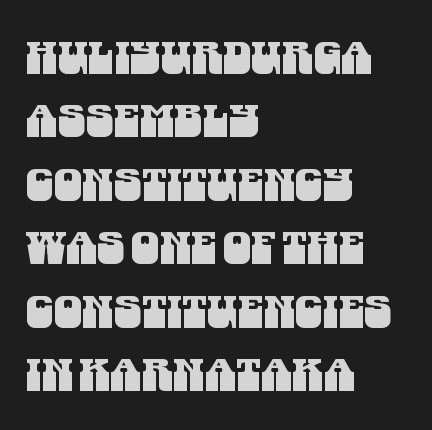
{"serif": "no", "width": "condensed", "stroke_contrast": "medium", "x_height": "large", "monospaced": "no", "underline": "no", "align": "left", "line_spacing": "normal", "line_spacing_ratio": 1.41, "letter_spacing": "normal", "letter_spacing_em": 0.0, "glyph_px": 45}
